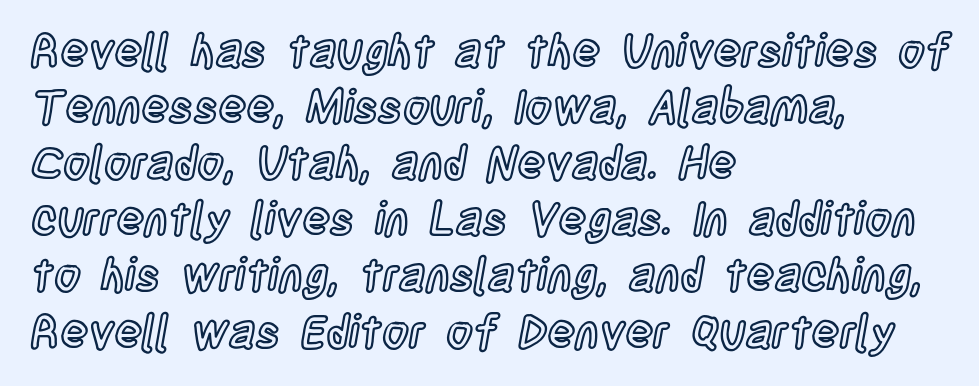
Decoration check: the copy has no underline. Nobody touched the tracking dial on this one. The rendering uses natural spacing where letterforms have individual widths. Horizontally, the lines are justified to the leading edge only.
